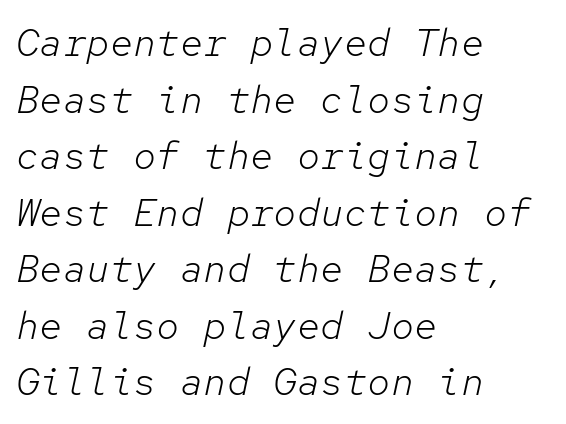
Q: Is the text bold? A: No.
Q: Is the text italic (slanted)? A: Yes, it leans right by about 12 degrees.
Q: Is the text underlined? A: No.
Q: How is the paragraph aligned? A: Left-aligned.
Q: Is the spacing between letters normal or unusually wide? A: Normal.
Q: Is the spacing between lines tight, normal or loose? A: Normal.
Q: Width (condensed, normal, or wide)? A: Normal.
Q: Stroke contrast? A: Low.
Q: x-height? A: Medium.
Q: Monospaced? A: Yes.
